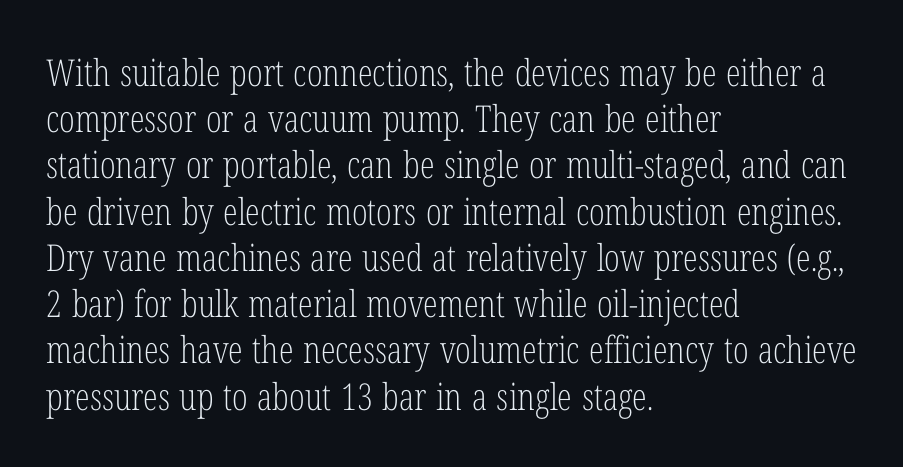
{"serif": "yes", "italic": "no", "bold": "no", "weight": "light", "width": "condensed", "stroke_contrast": "low", "x_height": "medium", "monospaced": "no", "underline": "no", "align": "left", "line_spacing": "normal", "line_spacing_ratio": 1.25, "letter_spacing": "normal", "letter_spacing_em": 0.0, "glyph_px": 37}
